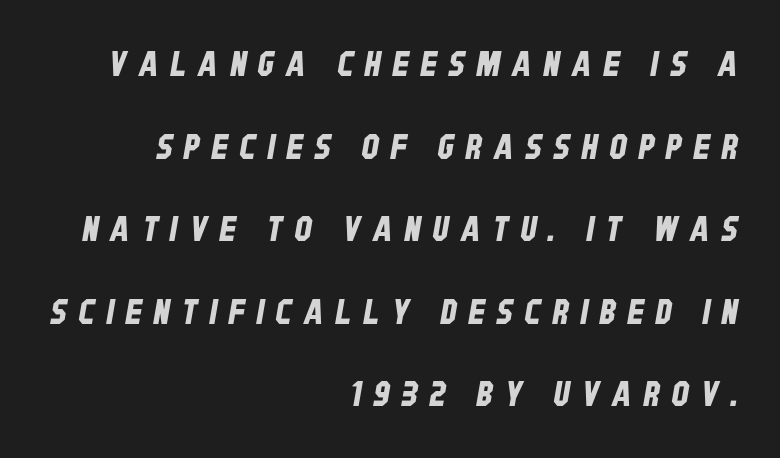
{"serif": "no", "width": "condensed", "stroke_contrast": "low", "x_height": "large", "monospaced": "no", "underline": "no", "align": "right", "line_spacing": "loose", "line_spacing_ratio": 2.43, "letter_spacing": "wide", "letter_spacing_em": 0.35, "glyph_px": 34}
